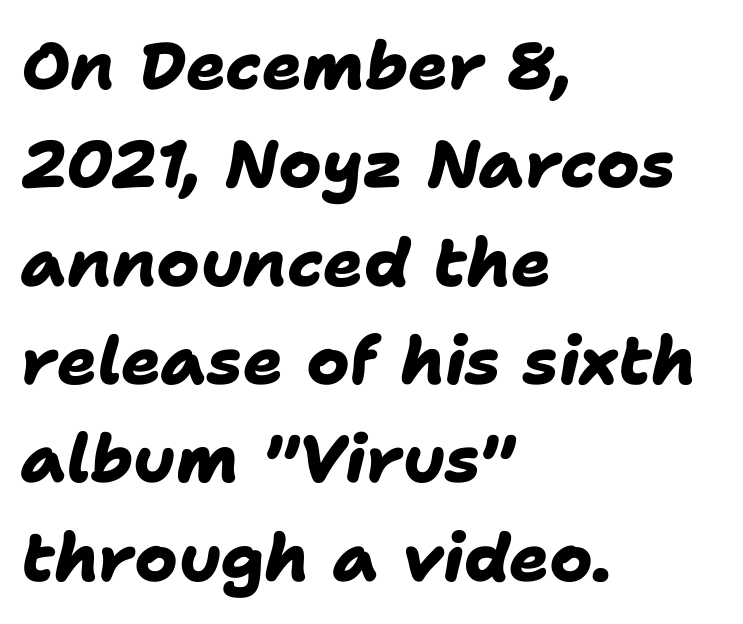
The image shows 66 px heavy sans-serif type; set left-aligned, normal line spacing (1.49x), normal letter spacing, not underlined; low stroke contrast and a medium x-height.
